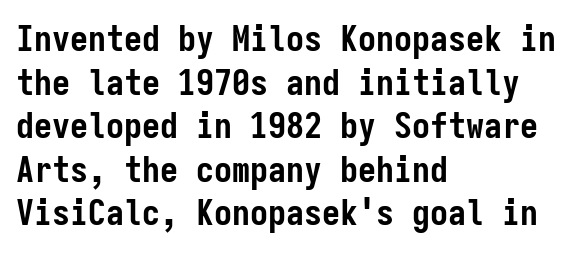
{"serif": "no", "italic": "no", "bold": "yes", "weight": "semibold", "width": "condensed", "stroke_contrast": "low", "x_height": "medium", "monospaced": "yes", "underline": "no", "align": "left", "line_spacing_ratio": 1.21, "letter_spacing": "normal", "letter_spacing_em": 0.0, "glyph_px": 36}
